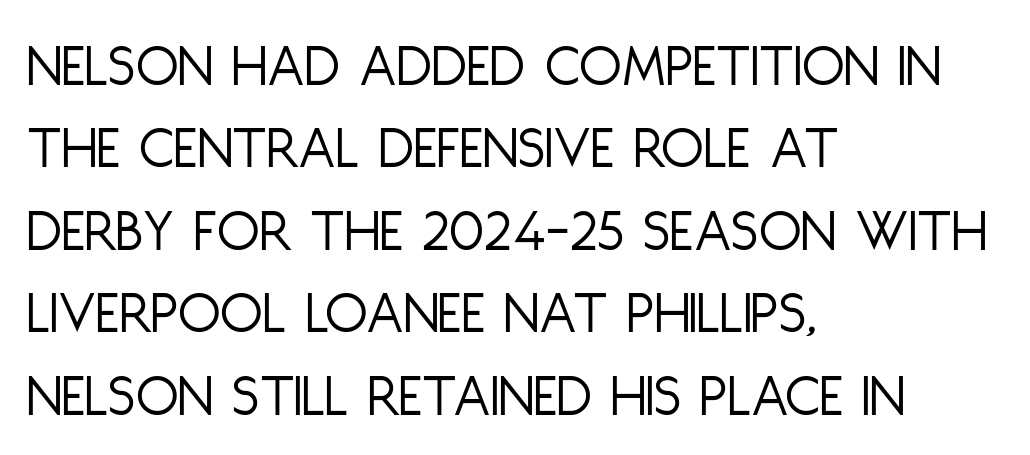
Q: Is the text bold? A: No.
Q: Is the text italic (slanted)? A: No, it is upright.
Q: Is the typeface a serif or a sans-serif typeface? A: Sans-serif.
Q: Is the text underlined? A: No.
Q: How is the paragraph aligned? A: Left-aligned.
Q: Is the spacing between letters normal or unusually wide? A: Normal.
Q: Is the spacing between lines tight, normal or loose? A: Normal.
Q: Width (condensed, normal, or wide)? A: Condensed.
Q: Stroke contrast? A: Low.
Q: x-height? A: Large.
Q: Monospaced? A: No.
